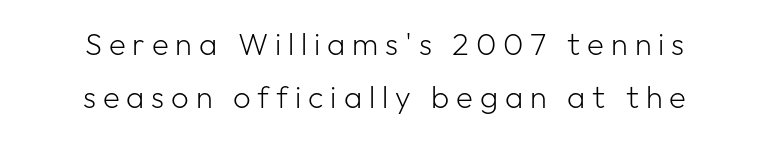
{"serif": "no", "italic": "no", "bold": "no", "weight": "light", "width": "normal", "stroke_contrast": "low", "x_height": "medium", "monospaced": "no", "underline": "no", "align": "center", "line_spacing_ratio": 1.71, "letter_spacing": "wide", "letter_spacing_em": 0.22, "glyph_px": 31}
